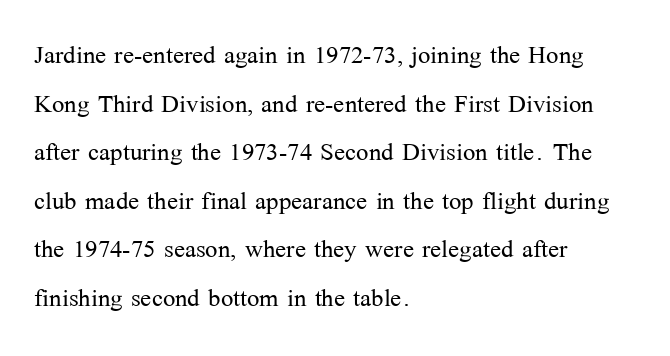
{"serif": "yes", "italic": "no", "bold": "no", "weight": "light", "width": "normal", "stroke_contrast": "medium", "x_height": "medium", "monospaced": "no", "underline": "no", "align": "left", "line_spacing": "normal", "line_spacing_ratio": 1.47, "letter_spacing": "normal", "letter_spacing_em": 0.0, "glyph_px": 33}
